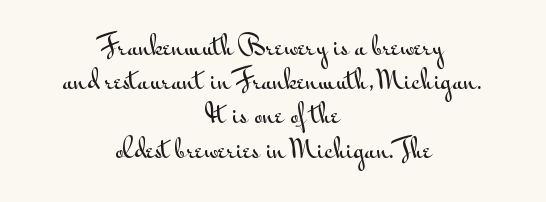
Q: Is the text italic (slanted)? A: Yes.
Q: Is the text underlined? A: No.
Q: How is the paragraph aligned? A: Centered.
Q: Is the spacing between letters normal or unusually wide? A: Normal.
Q: Is the spacing between lines tight, normal or loose? A: Normal.
